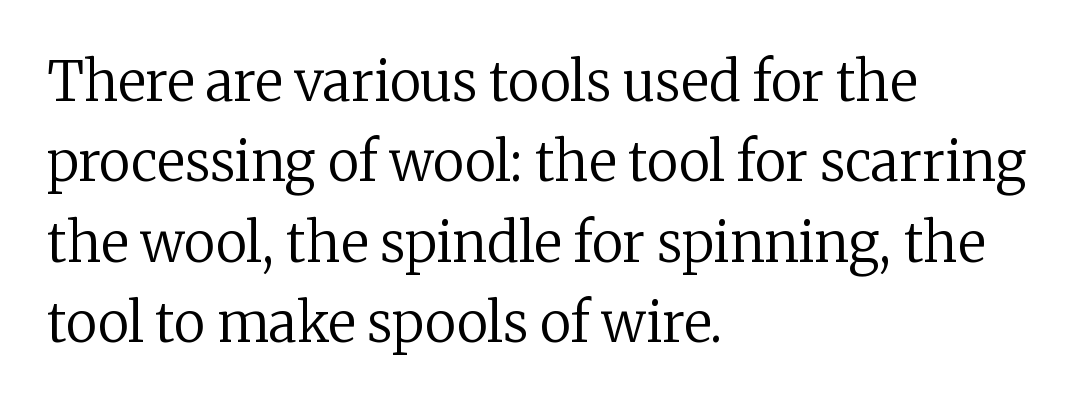
The passage shown is typed in a proportional face where columns would drift. Notice how descenders clear the ascenders below comfortably — that's standard leading. Letter spacing: default. Does the type have serifs? Yes, each stem ends in a small foot. The lines are quadded left. The font's upright variant was chosen for this text.
